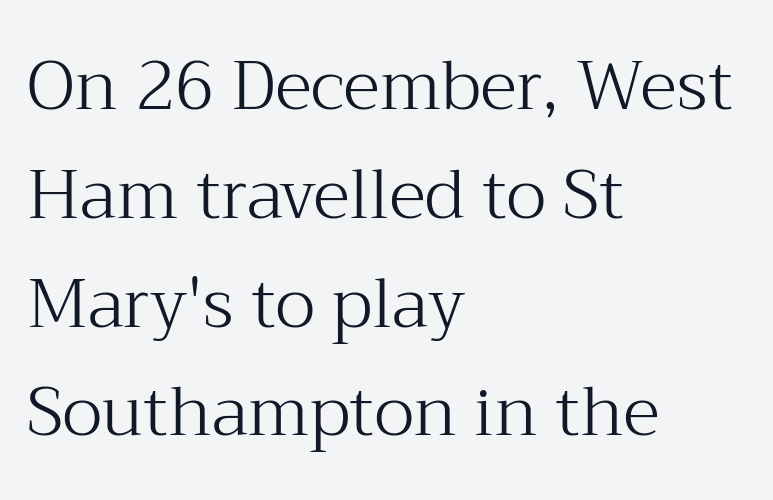
The passage shown has conventional tracking throughout. Vertical stems look standard width or narrower in stroke. Leading: standard. The lines in this sample share a left origin and differ only in where they stop. The designer went with a serif here, giving each stem small feet. No italicization has been applied; the sample stays upright.
